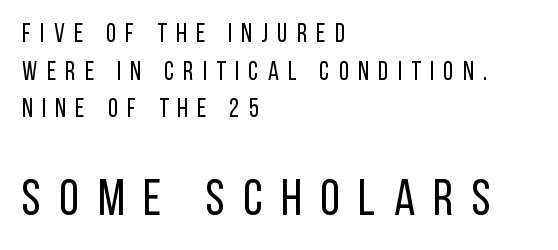
Q: Is the text bold? A: No.
Q: Is the text italic (slanted)? A: No, it is upright.
Q: Is the typeface a serif or a sans-serif typeface? A: Sans-serif.
Q: Is the text underlined? A: No.
Q: How is the paragraph aligned? A: Left-aligned.
Q: Is the spacing between letters normal or unusually wide? A: Unusually wide.
Q: Is the spacing between lines tight, normal or loose? A: Normal.
Q: Which block of text is set in a larger size, the first (top) or the second (bottom)? A: The second (bottom) one.
Q: Width (condensed, normal, or wide)? A: Condensed.
Q: Stroke contrast? A: Low.
Q: x-height? A: Large.
Q: Monospaced? A: No.
